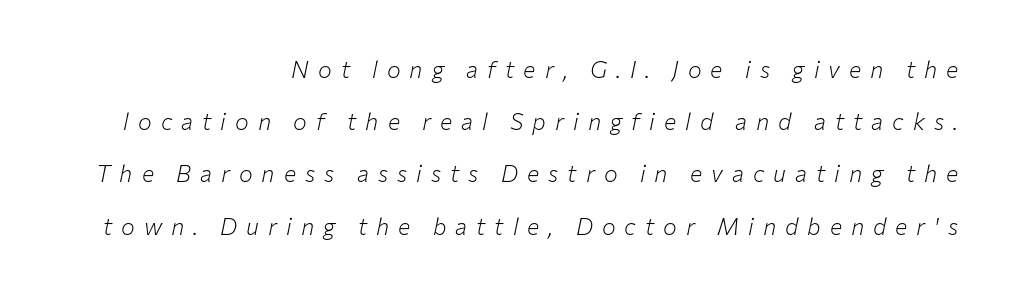
The image shows 23 px text type, italic (leaning right); set right-aligned, loose line spacing (2.27x), unusually wide letter spacing (+0.39 em), not underlined.
